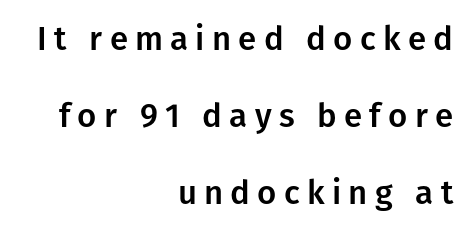
Rule under the text: the space is simply empty. The rag falls on the left side of this text block. Unlike a traditional serif, this face leaves its strokes unadorned. Proportional: the letters do not fall into vertical columns.
